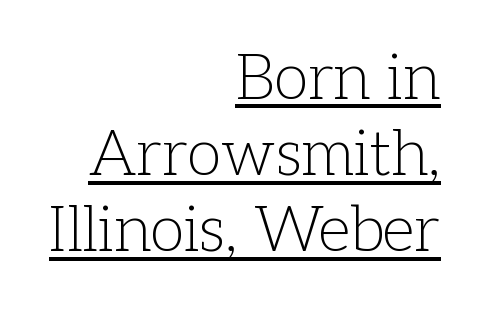
The text block is weighted toward the right margin, trailing off unevenly leftward. Each letter keeps its own natural width here, so spacing adapts to shape. The strokes carry an ordinary text weight at most. Observe the ordinary spacing: letters are neighbours, not strangers. Posture: vertical.
